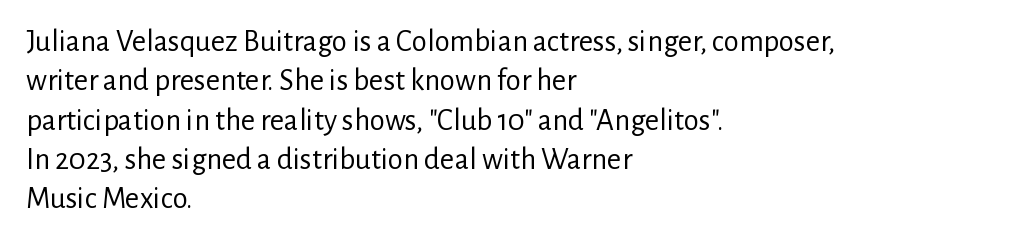
The image shows 31 px regular-weight sans-serif type, upright; set left-aligned, normal line spacing (1.27x), normal letter spacing, not underlined; low stroke contrast and a medium x-height.
